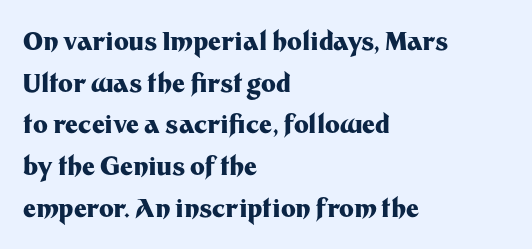
Q: Is the text bold? A: Yes.
Q: Is the text italic (slanted)? A: No, it is upright.
Q: Is the text underlined? A: No.
Q: How is the paragraph aligned? A: Left-aligned.
Q: Is the spacing between letters normal or unusually wide? A: Normal.
Q: Is the spacing between lines tight, normal or loose? A: Normal.
